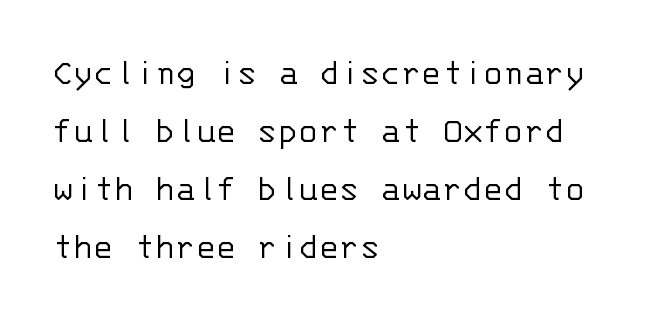
The image shows 38 px light sans-serif type, upright, monospaced; set left-aligned, normal line spacing (1.53x), normal letter spacing, not underlined; low stroke contrast and a large x-height.
